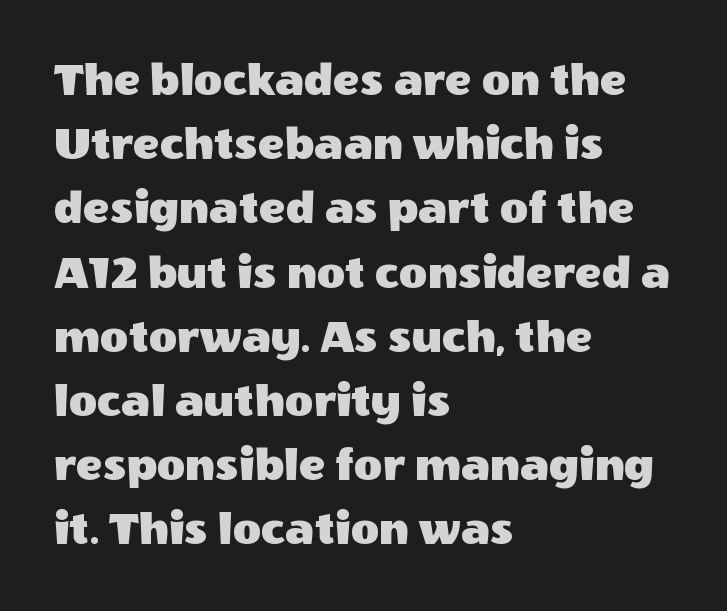
Regular leading. Characters follow at the spacing the type designer built in. Words float on clear page, feet unadorned. The specimen reads as upright at a glance. The setting favours the left margin, as ordinary paragraphs usually do.
